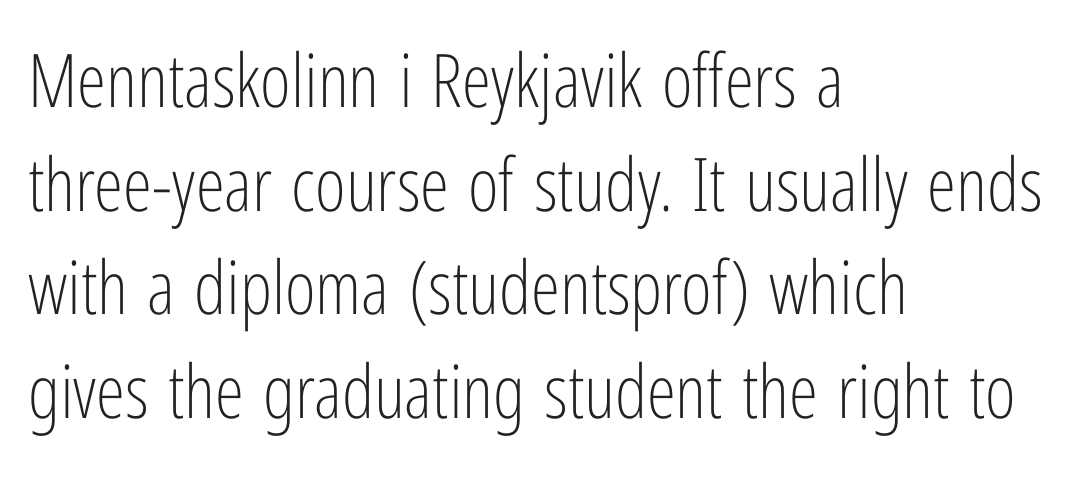
Letter spacing: default. To sum up the face: it is a sans, with no serifs. The passage shown stacks its lines at a standard gap. Underlining? Definitely not there. The typesetter chose a ragged-right arrangement here.
